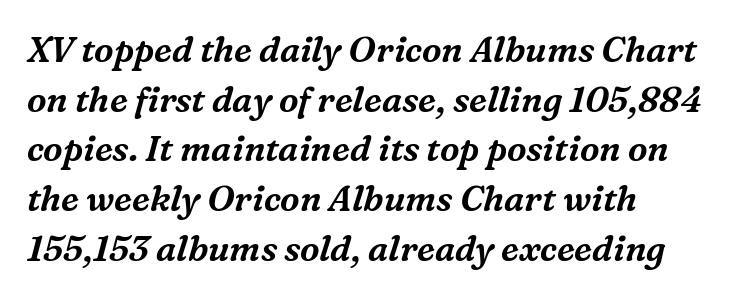
The image shows 35 px serif type, italic (leaning right); set left-aligned, normal line spacing (1.42x), normal letter spacing, not underlined; medium stroke contrast and a medium x-height.
